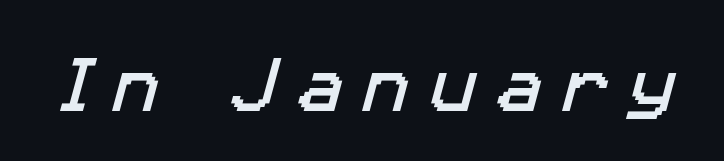
{"serif": "no", "width": "normal", "stroke_contrast": "low", "x_height": "medium", "monospaced": "no", "underline": "no", "letter_spacing": "wide", "letter_spacing_em": 0.34, "glyph_px": 61}
